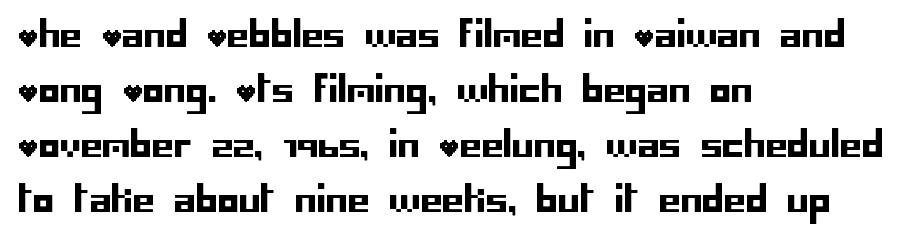
The image shows 35 px sans-serif type, upright; set left-aligned, normal line spacing (1.57x), normal letter spacing, not underlined; low stroke contrast and a large x-height.
